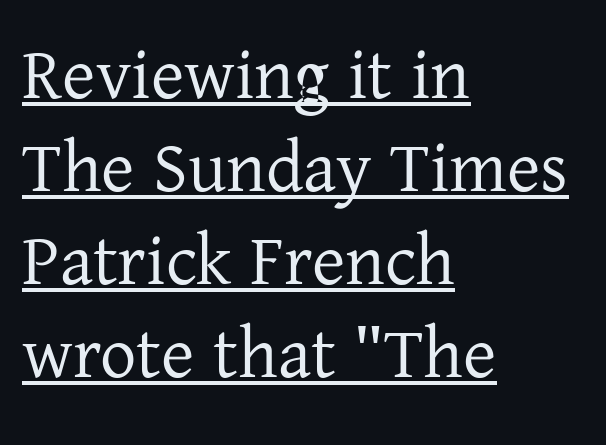
{"serif": "yes", "italic": "no", "bold": "no", "weight": "regular", "width": "normal", "stroke_contrast": "low", "x_height": "medium", "monospaced": "no", "underline": "yes", "align": "left", "line_spacing": "normal", "line_spacing_ratio": 1.29, "letter_spacing": "normal", "letter_spacing_em": 0.0, "glyph_px": 72}
